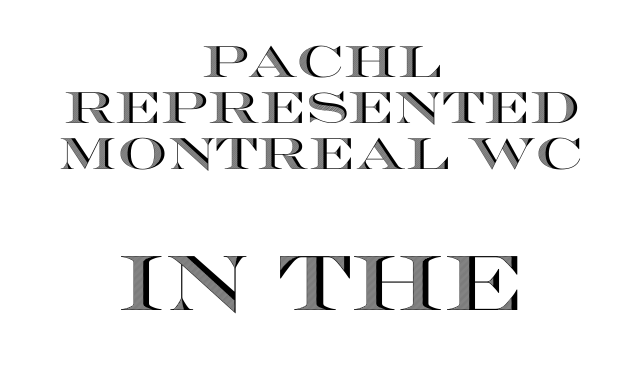
The image shows 77 px wide type, upright; set centered, tight line spacing (1.04x), normal letter spacing, not underlined; the second (bottom) block is 1.75x larger; a large x-height.
